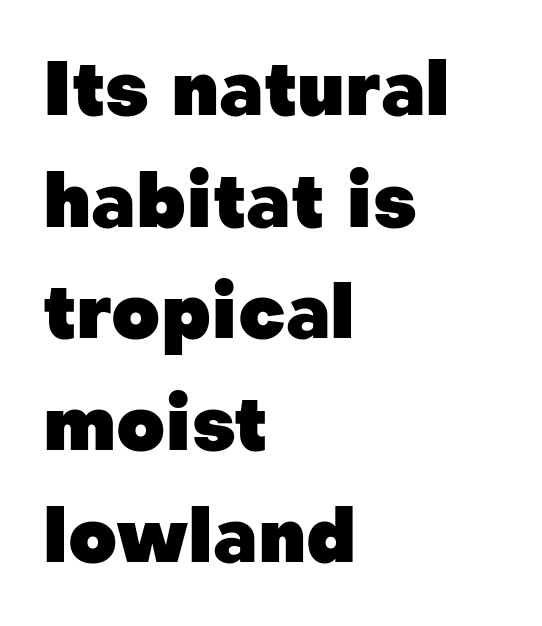
{"serif": "no", "italic": "no", "bold": "yes", "weight": "heavy", "width": "normal", "stroke_contrast": "low", "x_height": "medium", "monospaced": "no", "underline": "no", "align": "left", "line_spacing": "normal", "line_spacing_ratio": 1.49, "letter_spacing": "normal", "letter_spacing_em": 0.0, "glyph_px": 75}
